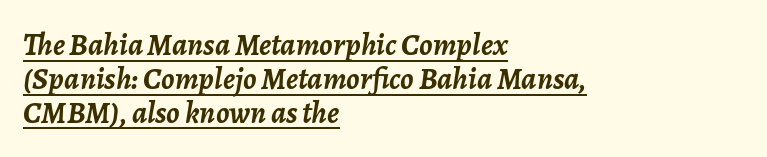
Q: Is the text bold? A: Yes.
Q: Is the text italic (slanted)? A: Yes, it leans right by about 7 degrees.
Q: Is the text underlined? A: Yes.
Q: How is the paragraph aligned? A: Left-aligned.
Q: Is the spacing between letters normal or unusually wide? A: Normal.
Q: Is the spacing between lines tight, normal or loose? A: Tight.
Q: Width (condensed, normal, or wide)? A: Normal.
Q: Stroke contrast? A: Low.
Q: x-height? A: Medium.
Q: Monospaced? A: No.
